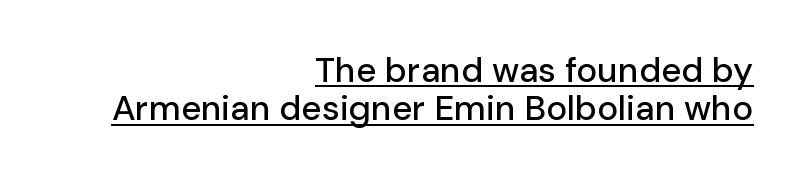
{"serif": "no", "italic": "no", "width": "normal", "stroke_contrast": "low", "x_height": "medium", "monospaced": "no", "underline": "yes", "align": "right", "line_spacing": "tight", "line_spacing_ratio": 1.09, "letter_spacing": "normal", "letter_spacing_em": 0.0, "glyph_px": 35}
